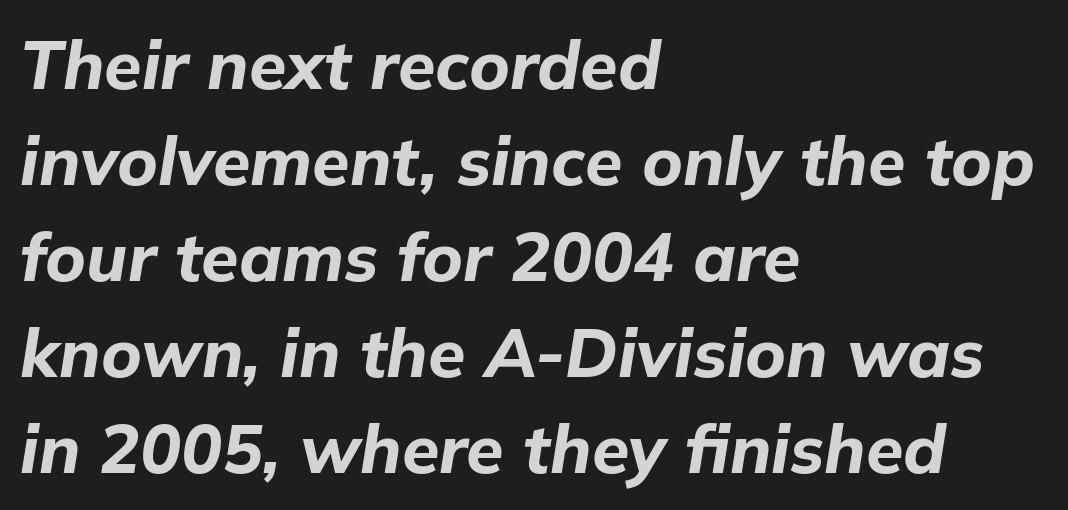
The image shows 68 px bold type, italic (leaning right); set left-aligned, normal line spacing (1.41x), normal letter spacing, not underlined; low stroke contrast and a medium x-height.
